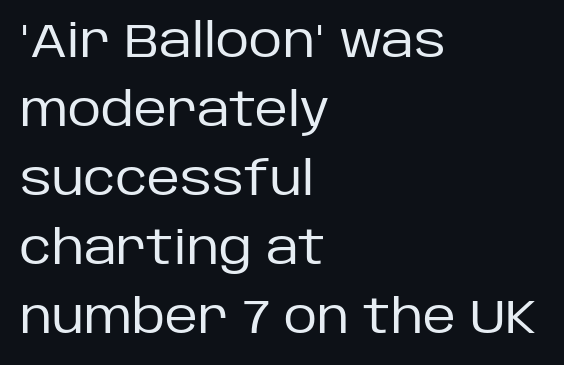
The image shows 46 px regular-weight sans-serif type, upright; set left-aligned, normal line spacing (1.5x), normal letter spacing, not underlined; low stroke contrast and a large x-height.
